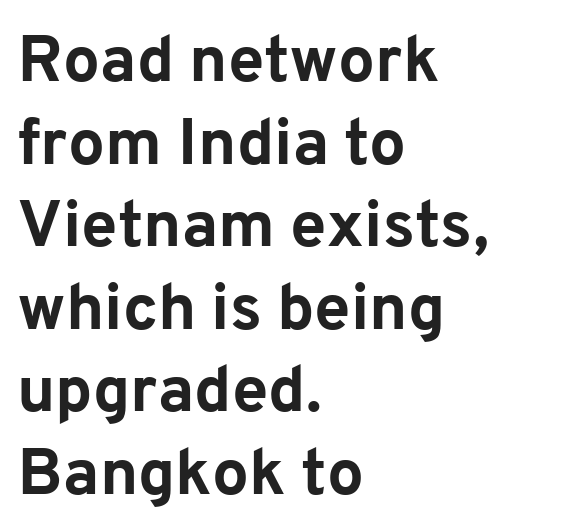
Characters remain perfectly vertical along every line. Examine the stroke ends and you'll find no serifs. Alignment: flush left. The face used here has the dense, thick strokes of a bold.
